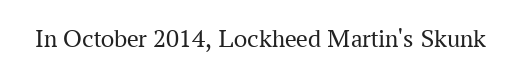
{"italic": "no", "bold": "no", "underline": "no", "letter_spacing": "normal", "letter_spacing_em": 0.0, "glyph_px": 26}
